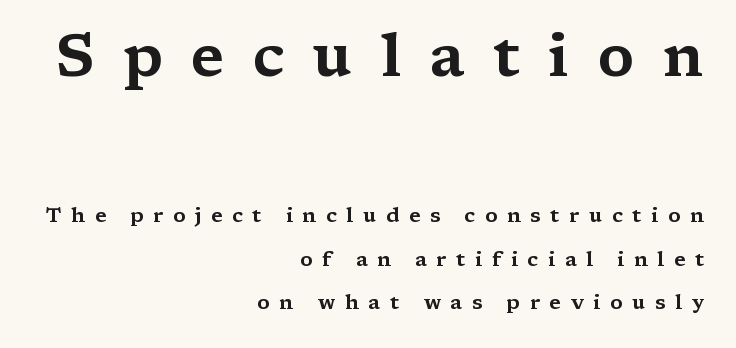
{"serif": "yes", "italic": "no", "width": "wide", "stroke_contrast": "medium", "x_height": "medium", "monospaced": "no", "underline": "no", "align": "right", "line_spacing": "loose", "line_spacing_ratio": 2.17, "letter_spacing": "wide", "letter_spacing_em": 0.48, "larger_block": "first", "size_ratio": 2.95, "glyph_px": 59}
